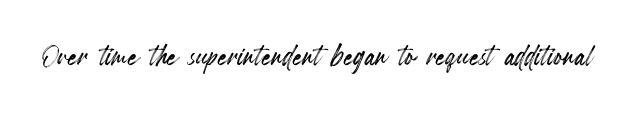
{"width": "condensed", "x_height": "small", "monospaced": "no", "underline": "no", "letter_spacing": "normal", "letter_spacing_em": 0.0, "glyph_px": 38}
